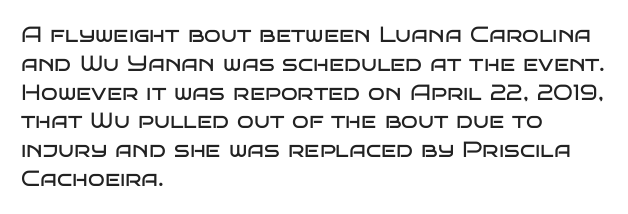
The image shows 22 px text type, upright; set left-aligned, normal line spacing (1.31x), normal letter spacing, not underlined.
